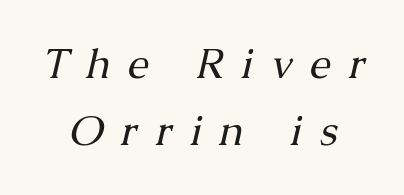
{"serif": "yes", "italic": "yes", "lean": "right", "slant_degrees": 13, "bold": "no", "weight": "regular", "width": "normal", "stroke_contrast": "medium", "x_height": "medium", "monospaced": "no", "underline": "no", "align": "center", "line_spacing": "normal", "line_spacing_ratio": 1.6, "letter_spacing": "wide", "letter_spacing_em": 0.42, "glyph_px": 42}
